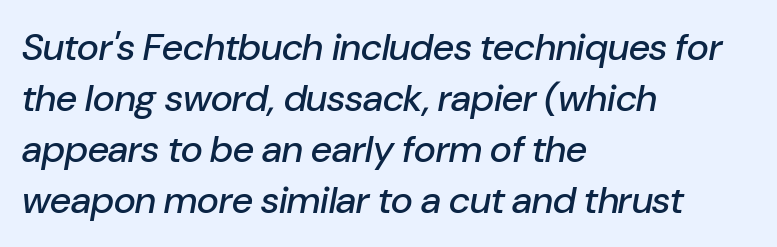
The image shows 38 px text type, italic (leaning right); set left-aligned, normal line spacing (1.34x), normal letter spacing, not underlined; low stroke contrast and a medium x-height.
